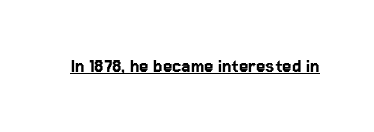
{"italic": "no", "underline": "yes", "letter_spacing": "normal", "letter_spacing_em": 0.0, "glyph_px": 21}
